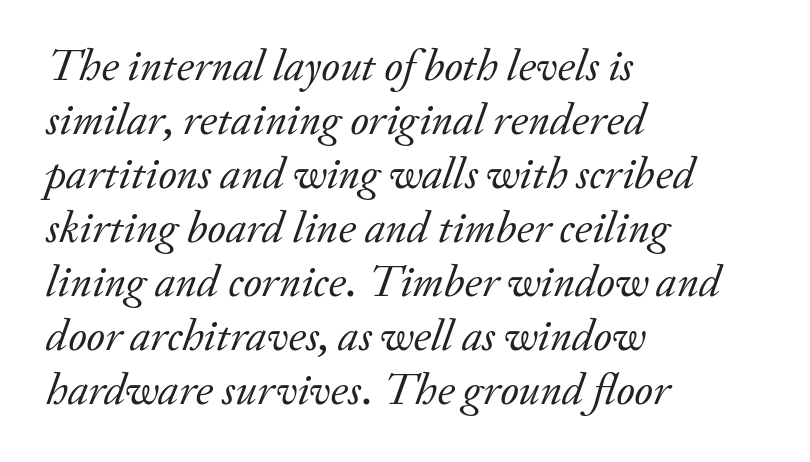
The image shows 45 px regular-weight serif type, italic (leaning right); set left-aligned, line spacing 1.2x, normal letter spacing, not underlined; low stroke contrast and a small x-height.
